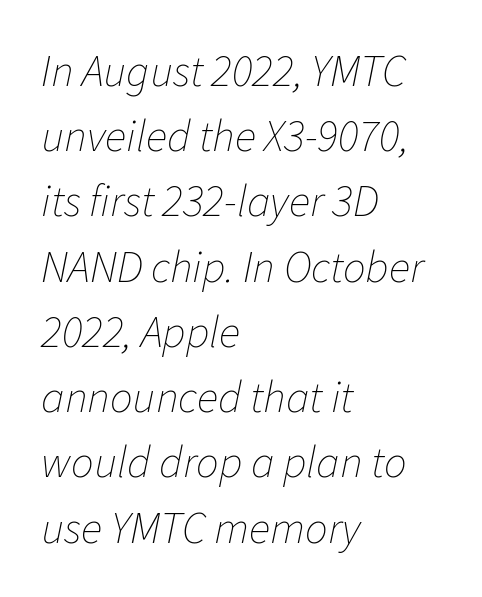
Leftover space on each line is placed entirely after the last word. Rule under the text: the space is simply empty. Italic: yes, the glyphs are oblique. The letters sit at their default tracking, neither squeezed nor spread. Letters have the restrained weight of plain body copy at most. Successive baselines arrive at the customary interval.
